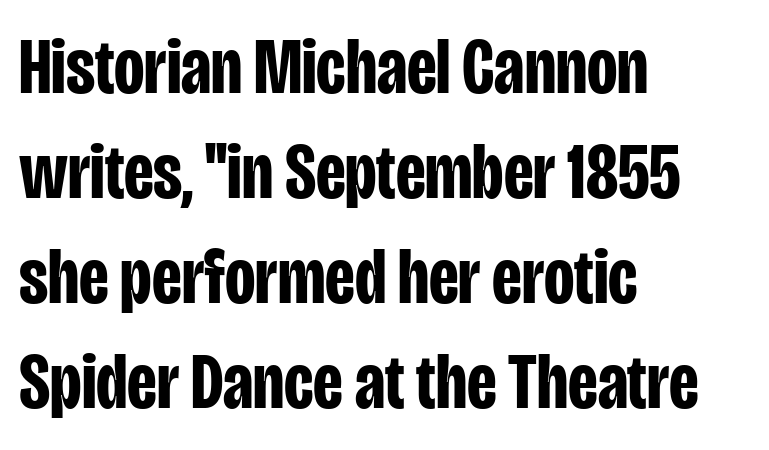
The rendering anchors every line to the left-hand side. Does the type have serifs? No, each stem ends abruptly. A roman cut, with each character standing at attention. Compared with typical body copy, the letter spacing here is the same. Pretty heavy lettering here — definitely bold.
